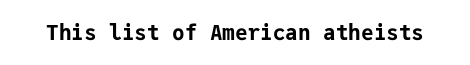
The letterforms sit shoulder to shoulder at normal distance. These lines were composed using upright roman letters. Check the space under the baseline: it is left empty. The sample has been set heavy, in full bold.
